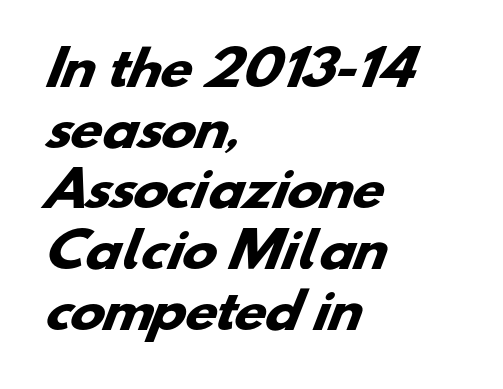
Q: Is the text bold? A: Yes.
Q: Is the typeface a serif or a sans-serif typeface? A: Sans-serif.
Q: Is the text underlined? A: No.
Q: How is the paragraph aligned? A: Left-aligned.
Q: Is the spacing between letters normal or unusually wide? A: Normal.
Q: Is the spacing between lines tight, normal or loose? A: Normal.
Q: Width (condensed, normal, or wide)? A: Wide.
Q: Stroke contrast? A: Low.
Q: x-height? A: Small.
Q: Monospaced? A: No.
